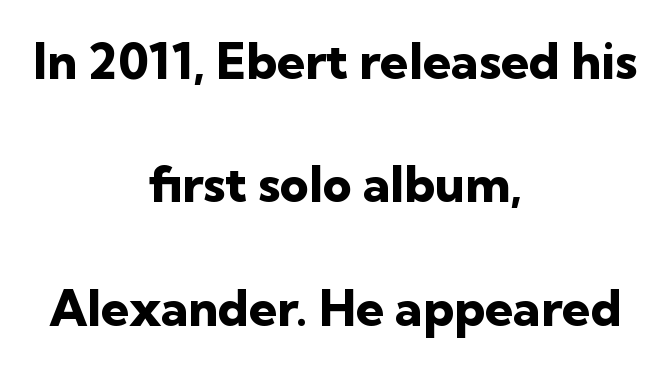
Unmarked baselines from the first word to the last. Upright lettering throughout. There is no visible air inserted between adjacent glyphs. The sample has been set heavy, in full bold. Vertically, the passage feels expansive, rows floating well apart.
